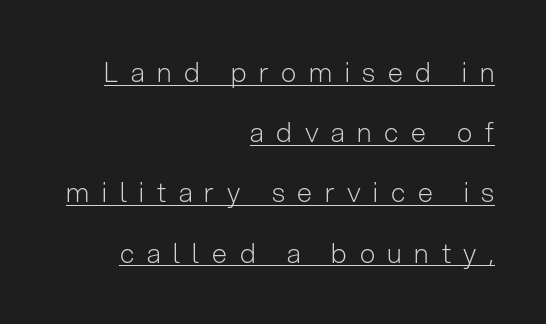
The image shows 27 px text type, upright; set right-aligned, loose line spacing (2.23x), unusually wide letter spacing (+0.47 em), underlined.
